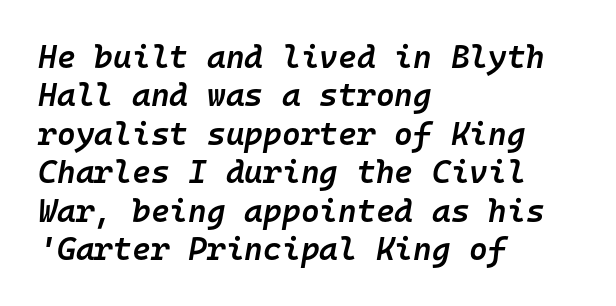
{"italic": "yes", "lean": "right", "slant_degrees": 10, "bold": "semi", "weight": "semibold", "width": "normal", "stroke_contrast": "low", "x_height": "medium", "monospaced": "yes", "underline": "no", "align": "left", "line_spacing_ratio": 1.2, "letter_spacing": "normal", "letter_spacing_em": 0.0, "glyph_px": 32}
